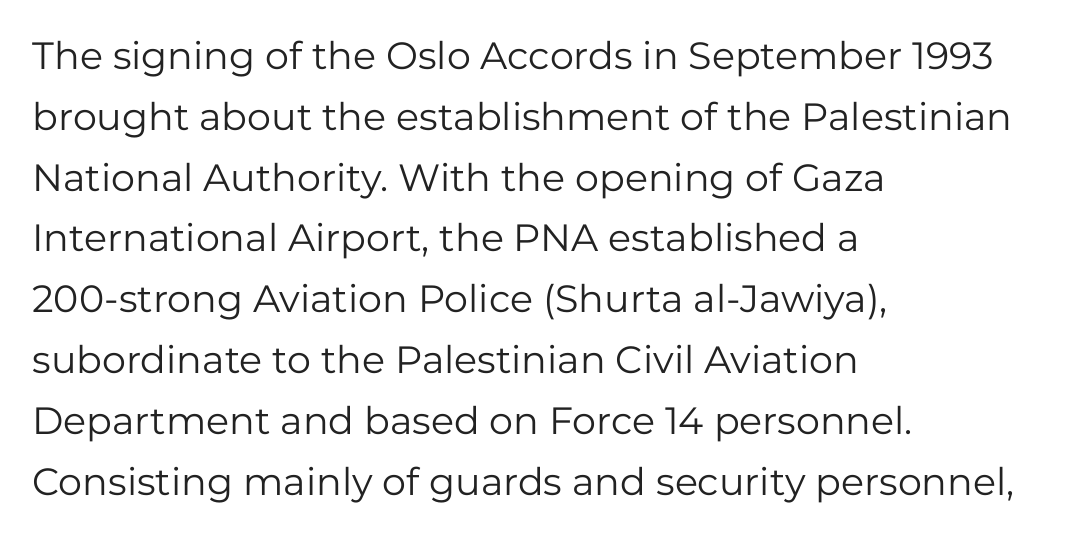
What's the leading like? Ordinary, nothing unusual. Spacing verdict: proportional, widths tailored to each character. Words appear dense and cohesive because spacing is normal. This is roman type, the default non-slanted kind.
